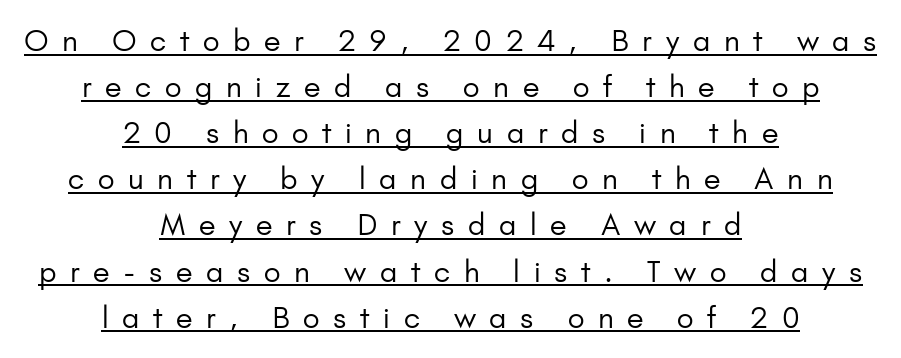
The rendering uses natural spacing where letterforms have individual widths. Is there any slant? The stems are plumb. The weight would be labelled regular, book, light, or lighter still. The rendering positions every line midway between the sides. A typesetter would label this face a sans.
